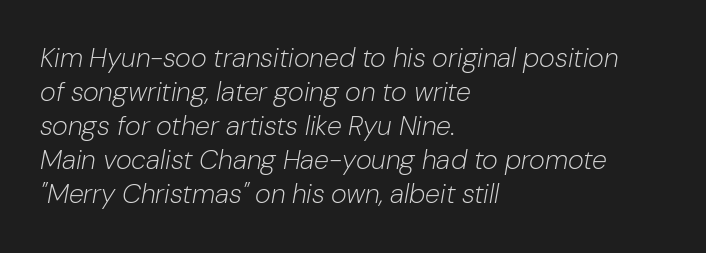
{"italic": "yes", "lean": "right", "slant_degrees": 10, "bold": "no", "underline": "no", "align": "left", "line_spacing": "normal", "line_spacing_ratio": 1.26, "letter_spacing": "normal", "letter_spacing_em": 0.0, "glyph_px": 27}
